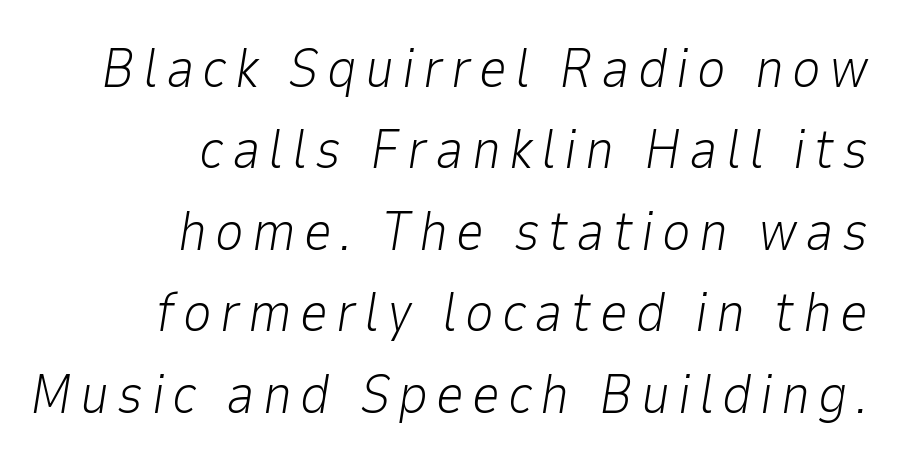
Q: Is the text bold? A: No.
Q: Is the text italic (slanted)? A: Yes, it leans right by about 9 degrees.
Q: Is the text underlined? A: No.
Q: How is the paragraph aligned? A: Right-aligned.
Q: Is the spacing between lines tight, normal or loose? A: Normal.
Q: Width (condensed, normal, or wide)? A: Normal.
Q: Stroke contrast? A: Low.
Q: x-height? A: Medium.
Q: Monospaced? A: No.
